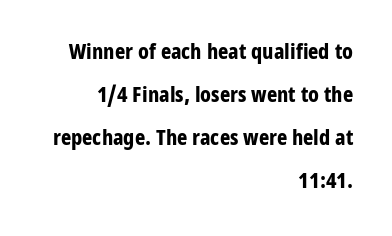
Q: Is the text bold? A: Yes.
Q: Is the text italic (slanted)? A: No, it is upright.
Q: Is the text underlined? A: No.
Q: How is the paragraph aligned? A: Right-aligned.
Q: Is the spacing between letters normal or unusually wide? A: Normal.
Q: Is the spacing between lines tight, normal or loose? A: Loose.
